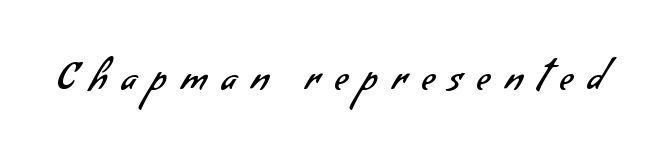
Is the type heavy? It reads as light-to-regular instead. Think of a printed novel: that variable character pitch is what you see here. Words appear elongated and porous because spacing is wide. Has an underline been added? It has not. The typeface chosen for these lines omits serifs.
